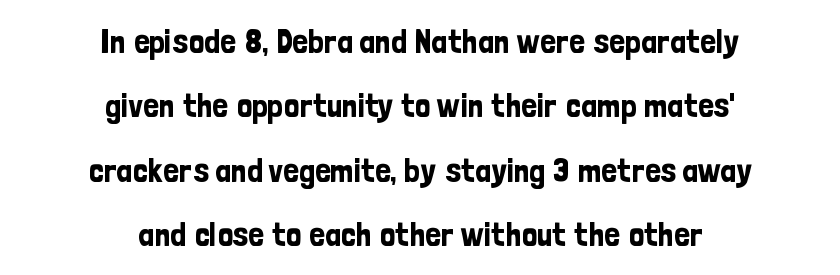
The image shows 34 px condensed sans-serif type, upright; set centered, line spacing 1.89x, normal letter spacing, not underlined; low stroke contrast and a medium x-height.
